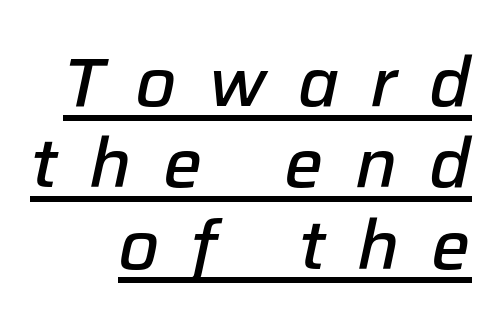
The image shows 69 px semibold type, italic (leaning right); set right-aligned, line spacing 1.18x, unusually wide letter spacing (+0.46 em), underlined; low stroke contrast and a medium x-height.
